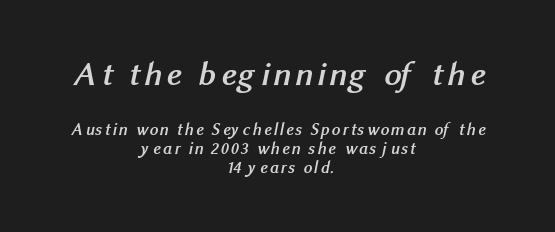
The image shows 34 px semibold sans-serif type; set centered, tight line spacing (1.11x), not underlined; the first (top) block is 2.0x larger; medium stroke contrast and a medium x-height.
